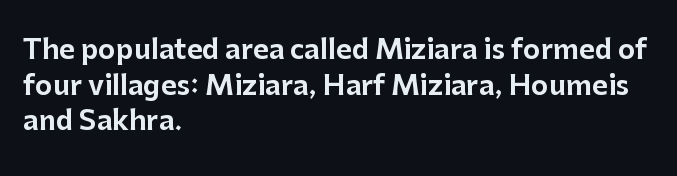
Q: Is the text italic (slanted)? A: No, it is upright.
Q: Is the text underlined? A: No.
Q: How is the paragraph aligned? A: Left-aligned.
Q: Is the spacing between letters normal or unusually wide? A: Normal.
Q: Is the spacing between lines tight, normal or loose? A: Normal.
